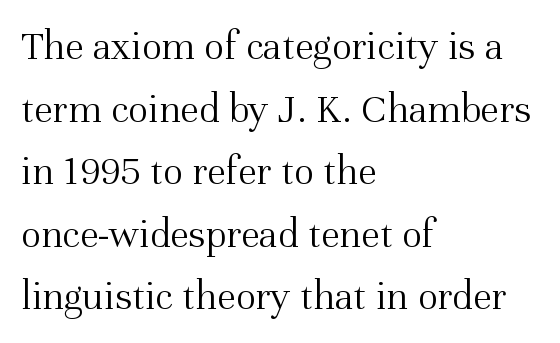
Proportional: the letters do not fall into vertical columns. The zone under the glyphs is completely vacant. Letterform terminals end in serifs throughout the passage. The letters look calm and open, with moderate or lighter stems.
